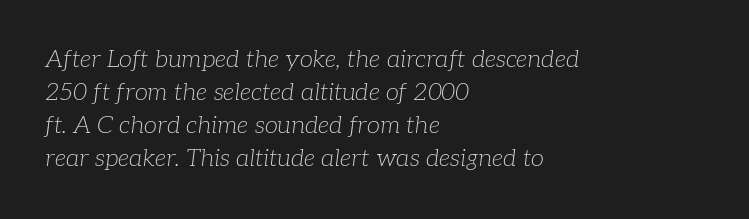
Is the letter spacing exaggerated? No — it looks like the ordinary default. Compared with ordinary roman type, these characters are visibly tilted. Heft: none added — not bold. If you drew a ruler down the left edge, every line would touch it. Check under the words: just untouched page.
